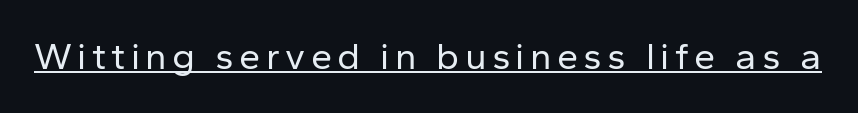
{"serif": "no", "italic": "no", "bold": "no", "weight": "regular", "width": "normal", "stroke_contrast": "low", "x_height": "medium", "monospaced": "no", "underline": "yes", "glyph_px": 38}
